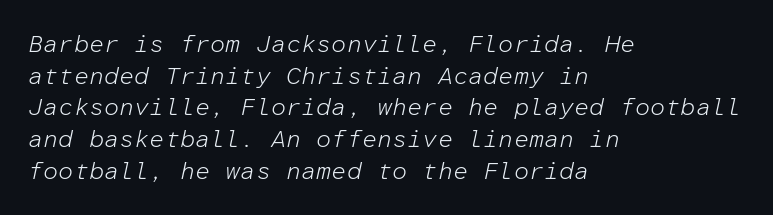
The image shows 24 px text type, italic (leaning right); set left-aligned, normal line spacing (1.32x), normal letter spacing, not underlined.
